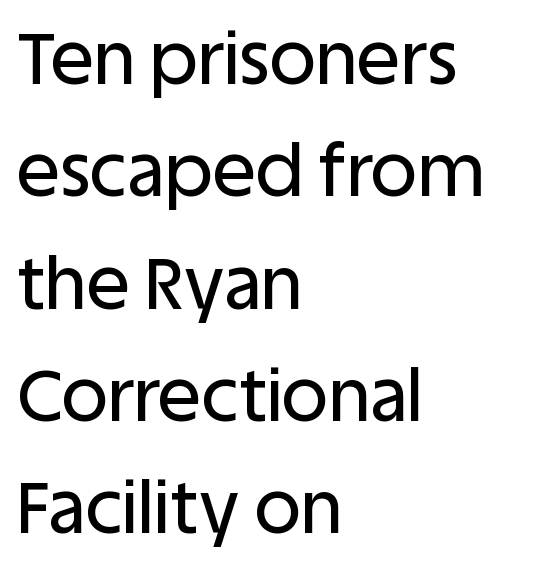
The image shows 72 px sans-serif type, upright; set left-aligned, normal line spacing (1.56x), normal letter spacing, not underlined; low stroke contrast and a large x-height.
